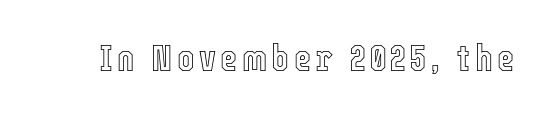
Note the varied advance widths — an 'i' is clearly narrower than an 'm'. It's the straight-up-and-down kind of type. The glyphs are unaccompanied by any horizontal stroke below them.
